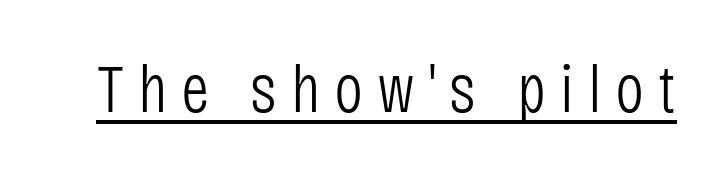
Q: Is the text bold? A: No.
Q: Is the text italic (slanted)? A: No, it is upright.
Q: Is the typeface a serif or a sans-serif typeface? A: Sans-serif.
Q: Is the text underlined? A: Yes.
Q: Is the spacing between letters normal or unusually wide? A: Unusually wide.
Q: Width (condensed, normal, or wide)? A: Condensed.
Q: Stroke contrast? A: Low.
Q: x-height? A: Large.
Q: Monospaced? A: No.
